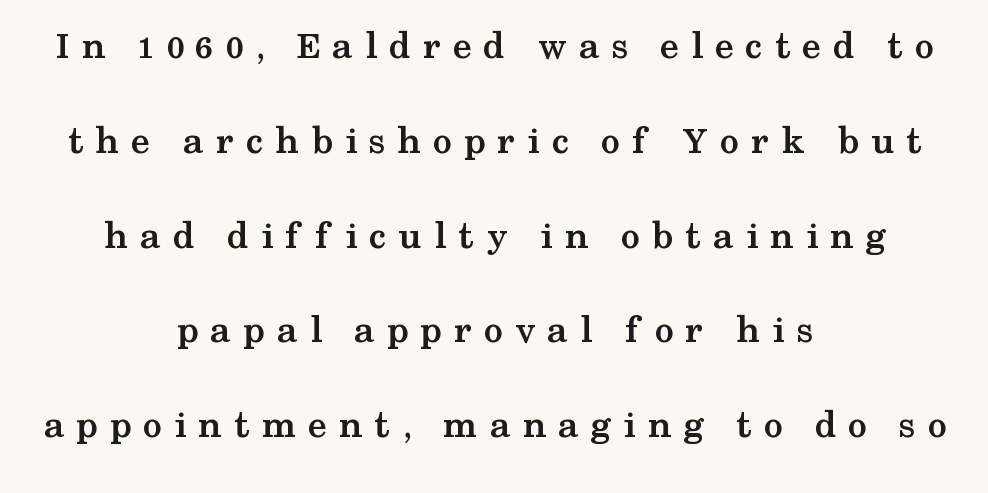
Q: Is the text bold? A: Yes.
Q: Is the text italic (slanted)? A: No, it is upright.
Q: Is the typeface a serif or a sans-serif typeface? A: Serif.
Q: Is the text underlined? A: No.
Q: How is the paragraph aligned? A: Centered.
Q: Is the spacing between letters normal or unusually wide? A: Unusually wide.
Q: Is the spacing between lines tight, normal or loose? A: Loose.
Q: Width (condensed, normal, or wide)? A: Wide.
Q: Stroke contrast? A: Medium.
Q: x-height? A: Medium.
Q: Monospaced? A: No.
